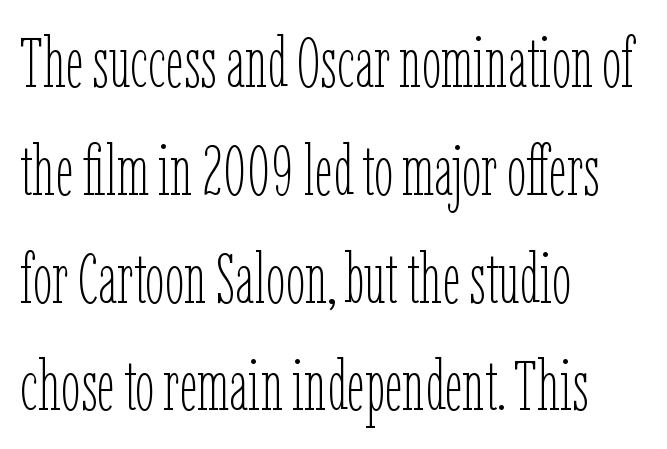
Horizontally, the lines are justified to the leading edge only. There is no visible air inserted between adjacent glyphs. Descenders hang freely into open space. Character widths vary here, with narrow letters taking less room than wide ones. Rendered with straight, roman letterforms.
